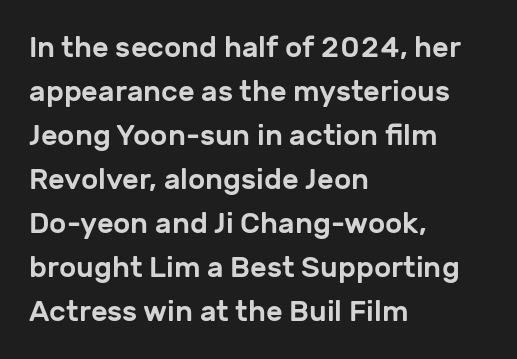
The image shows 29 px sans-serif type, upright; set left-aligned, normal line spacing (1.52x), normal letter spacing, not underlined; low stroke contrast and a medium x-height.
